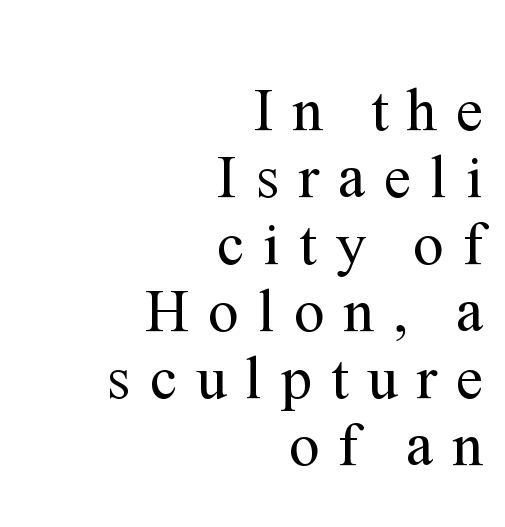
Q: Is the text bold? A: No.
Q: Is the text italic (slanted)? A: No, it is upright.
Q: Is the typeface a serif or a sans-serif typeface? A: Serif.
Q: Is the text underlined? A: No.
Q: How is the paragraph aligned? A: Right-aligned.
Q: Is the spacing between letters normal or unusually wide? A: Unusually wide.
Q: Is the spacing between lines tight, normal or loose? A: Tight.
Q: Width (condensed, normal, or wide)? A: Normal.
Q: Stroke contrast? A: Medium.
Q: x-height? A: Medium.
Q: Monospaced? A: No.
